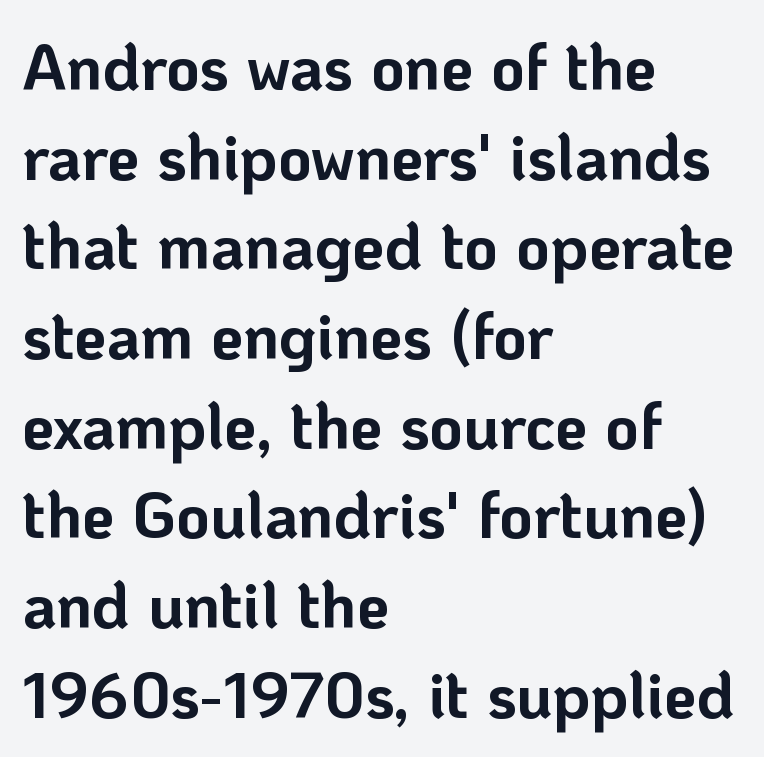
The image shows 65 px bold sans-serif type, upright; set left-aligned, normal line spacing (1.38x), normal letter spacing, not underlined; low stroke contrast and a medium x-height.
